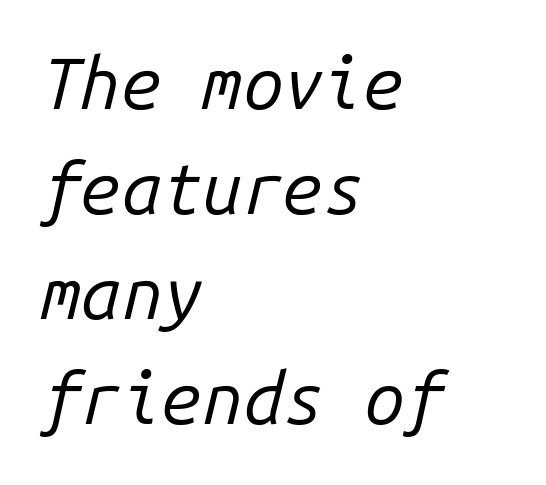
The image shows 72 px regular-weight type, italic (leaning right), monospaced; set left-aligned, normal line spacing (1.46x), normal letter spacing, not underlined; low stroke contrast and a medium x-height.
